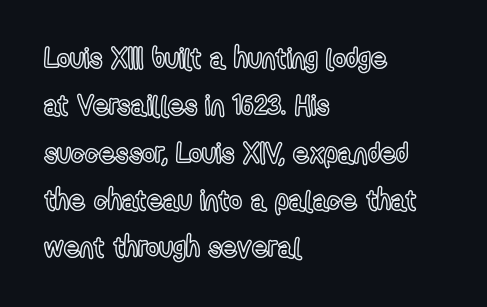
Q: Is the text italic (slanted)? A: No, it is upright.
Q: Is the text underlined? A: No.
Q: How is the paragraph aligned? A: Left-aligned.
Q: Is the spacing between letters normal or unusually wide? A: Normal.
Q: Is the spacing between lines tight, normal or loose? A: Normal.
Q: Width (condensed, normal, or wide)? A: Condensed.
Q: x-height? A: Medium.
Q: Monospaced? A: No.
